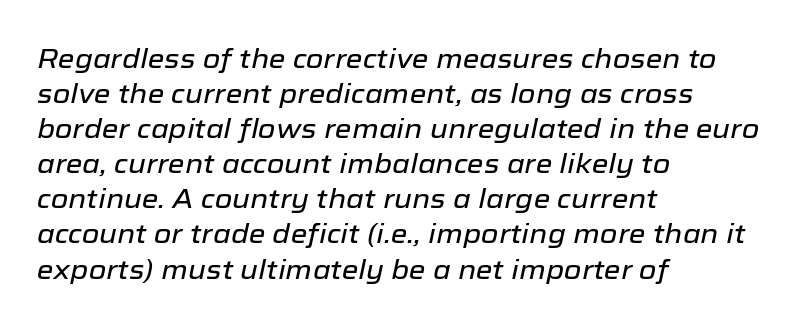
{"italic": "yes", "lean": "right", "slant_degrees": 12, "underline": "no", "align": "left", "line_spacing": "normal", "line_spacing_ratio": 1.3, "letter_spacing": "normal", "letter_spacing_em": 0.0, "glyph_px": 27}
